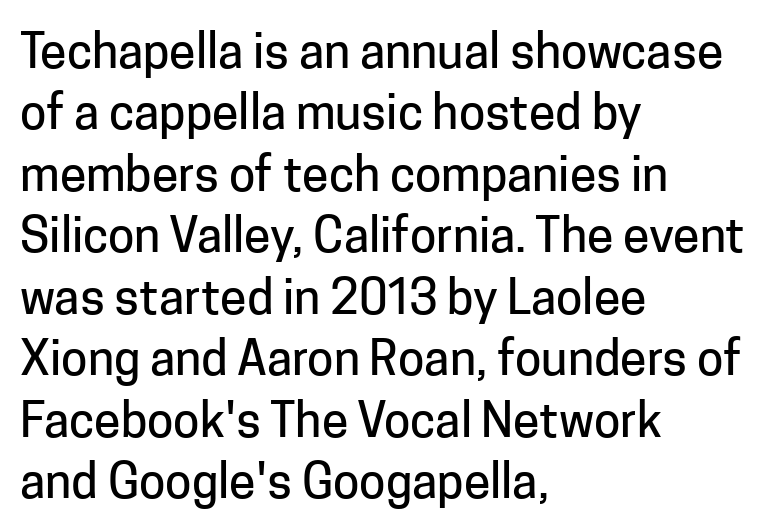
This sample uses a sans-serif face. Reading down the column, the eye jumps a familiar distance to each next line. Descender tails drop into unmarked territory. The horizontal fit of the characters is conventional and even. The paragraph has a hard left edge and a soft right edge.
